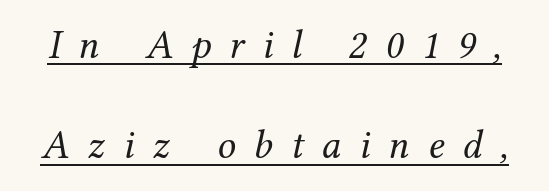
The passage shown is typed in a proportional face where columns would drift. Students, observe: this is what heavily led, spacious text looks like. The letterforms sit at book weight or below. Style check: oblique. Caption: expanded tracking, letters set apart. A serif font was chosen for this passage.
